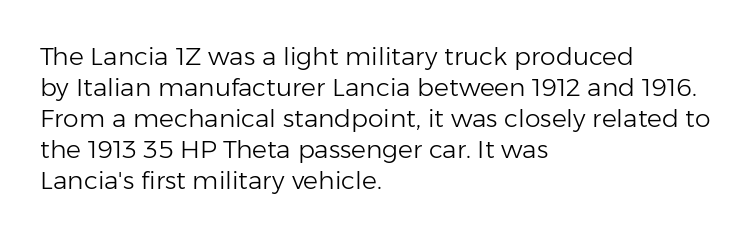
{"italic": "no", "bold": "no", "underline": "no", "align": "left", "line_spacing_ratio": 1.24, "letter_spacing": "normal", "letter_spacing_em": 0.0, "glyph_px": 25}
